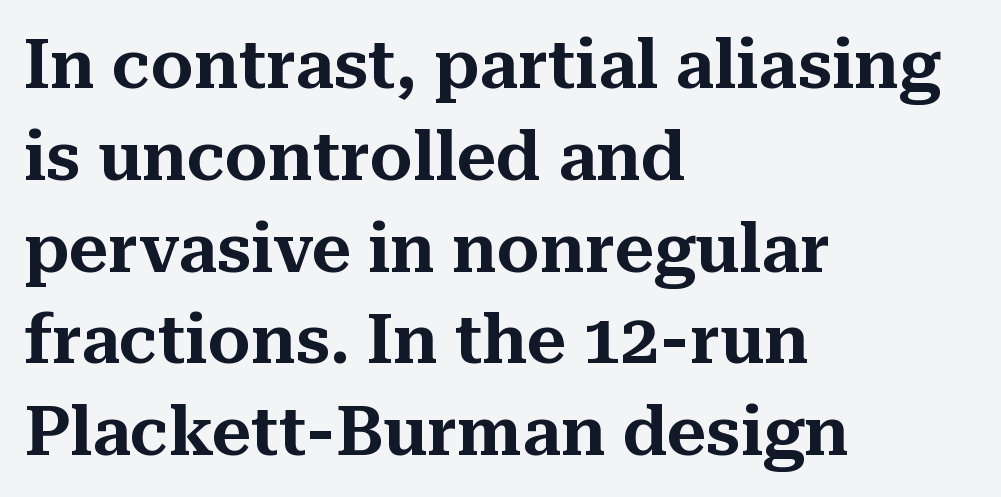
Q: Is the text italic (slanted)? A: No, it is upright.
Q: Is the typeface a serif or a sans-serif typeface? A: Serif.
Q: Is the text underlined? A: No.
Q: How is the paragraph aligned? A: Left-aligned.
Q: Is the spacing between letters normal or unusually wide? A: Normal.
Q: Is the spacing between lines tight, normal or loose? A: Normal.
Q: Width (condensed, normal, or wide)? A: Normal.
Q: Stroke contrast? A: Medium.
Q: x-height? A: Medium.
Q: Monospaced? A: No.
